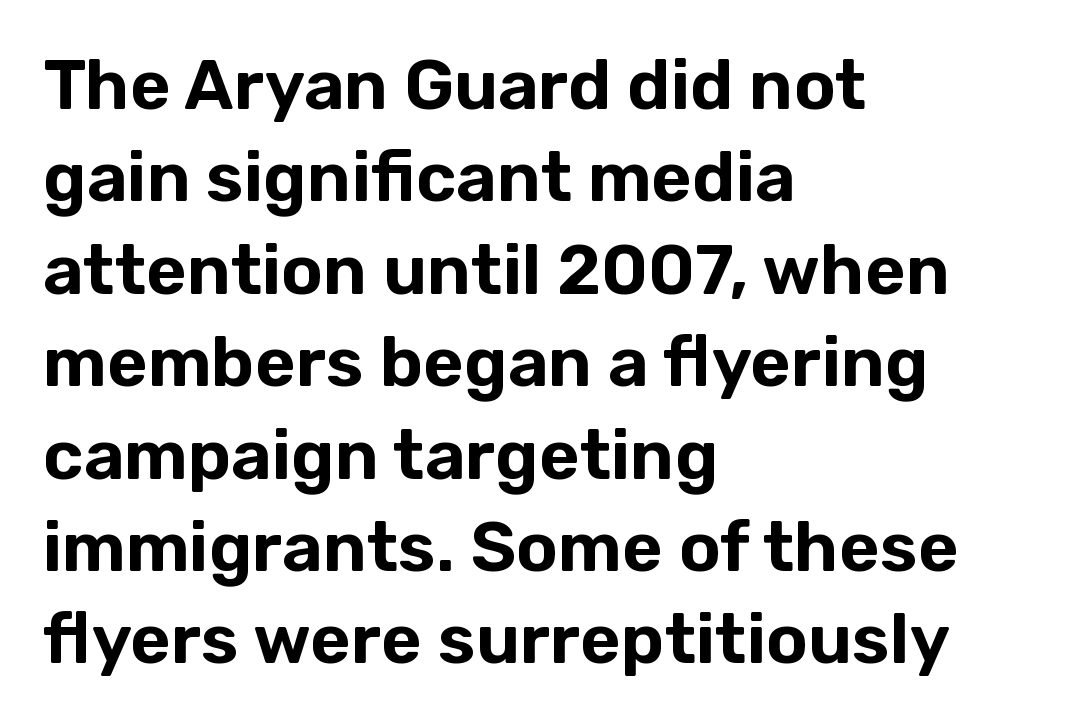
The image shows 70 px sans-serif type, upright; set left-aligned, normal line spacing (1.32x), normal letter spacing, not underlined; low stroke contrast and a medium x-height.
